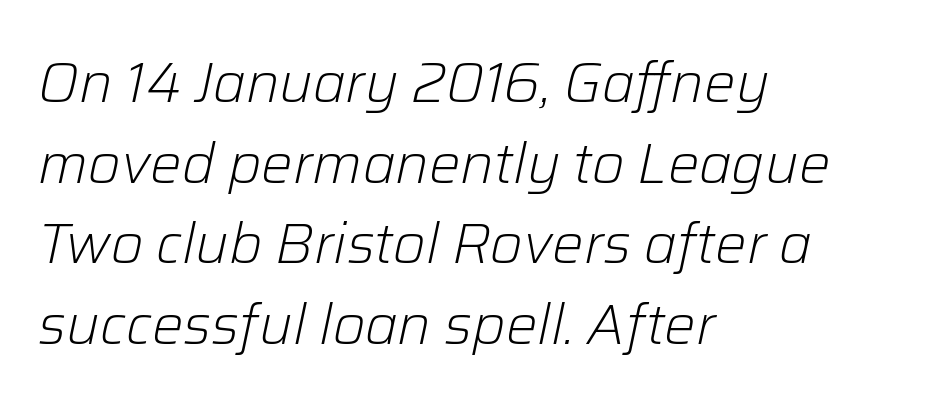
The image shows 56 px light type, italic (leaning right); set left-aligned, normal line spacing (1.44x), normal letter spacing, not underlined; low stroke contrast and a medium x-height.
